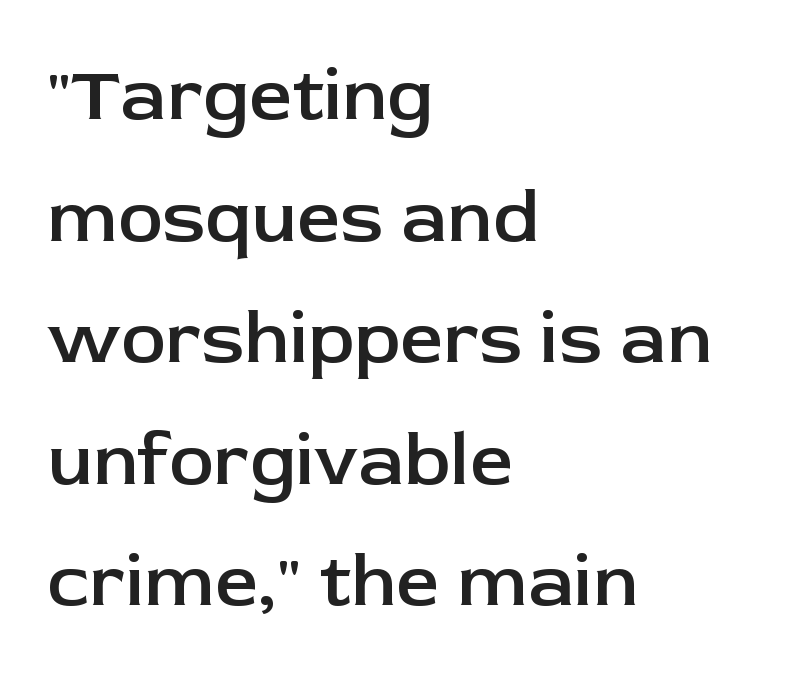
{"serif": "no", "italic": "no", "bold": "semi", "weight": "semibold", "width": "normal", "stroke_contrast": "low", "x_height": "medium", "monospaced": "no", "underline": "no", "align": "left", "line_spacing": "normal", "line_spacing_ratio": 1.6, "letter_spacing": "normal", "letter_spacing_em": 0.0, "glyph_px": 76}
